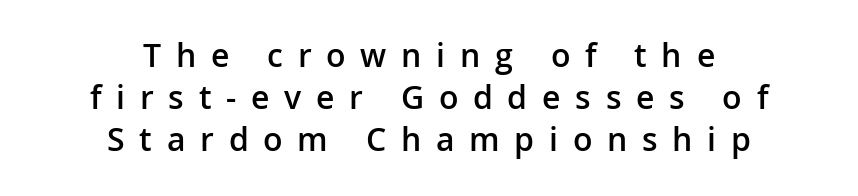
{"serif": "no", "italic": "no", "bold": "semi", "weight": "semibold", "width": "normal", "stroke_contrast": "low", "x_height": "medium", "monospaced": "no", "underline": "no", "align": "center", "line_spacing": "normal", "line_spacing_ratio": 1.32, "letter_spacing": "wide", "letter_spacing_em": 0.46, "glyph_px": 32}
